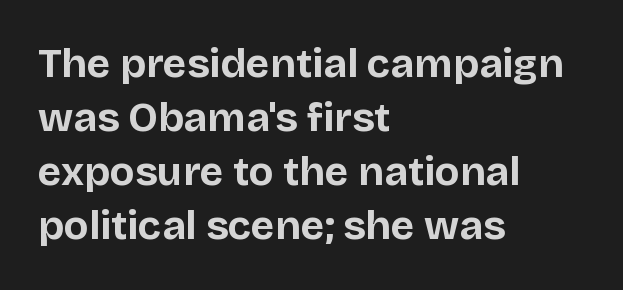
Nothing unusual about the tracking: characters are spaced as the font intends. Unlike italic type, these characters show no tilt at all. Each letter's strokes conclude bluntly, with no projecting serifs. Anything drawn beneath the words? Only blank space. This sample has the flowing, uneven cadence of proportional lettering. Reading down the column, the eye jumps a familiar distance to each next line.
